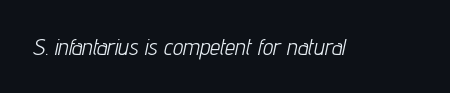
{"italic": "yes", "lean": "right", "slant_degrees": 12, "bold": "no", "underline": "no", "letter_spacing": "normal", "letter_spacing_em": 0.0, "glyph_px": 23}
